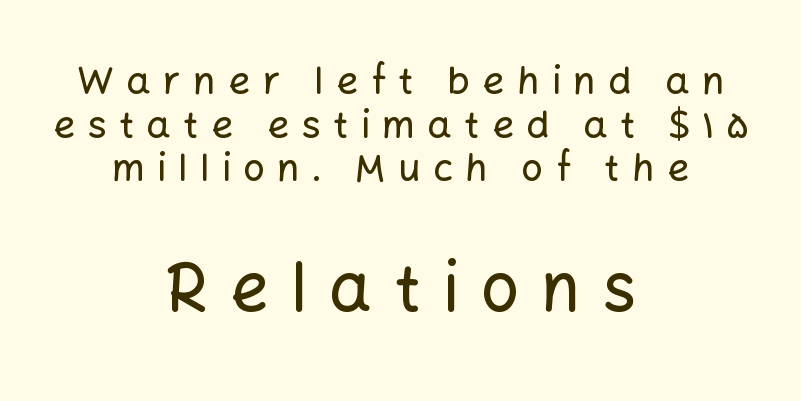
{"serif": "no", "italic": "no", "width": "normal", "stroke_contrast": "low", "x_height": "medium", "monospaced": "no", "underline": "no", "align": "center", "line_spacing": "tight", "line_spacing_ratio": 1.15, "letter_spacing": "wide", "letter_spacing_em": 0.33, "larger_block": "second", "size_ratio": 1.76, "glyph_px": 67}
